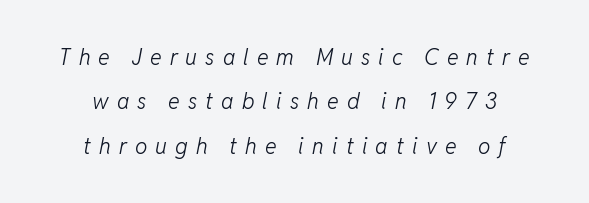
The strokes are not fattened; the text isn't bold. Every character sits at an angle, as italics do. The passage is arranged like a title page — every line centered. Just letters on the line, the space beneath them empty. Loose tracking; the words dissolve into strings of separated letters.
